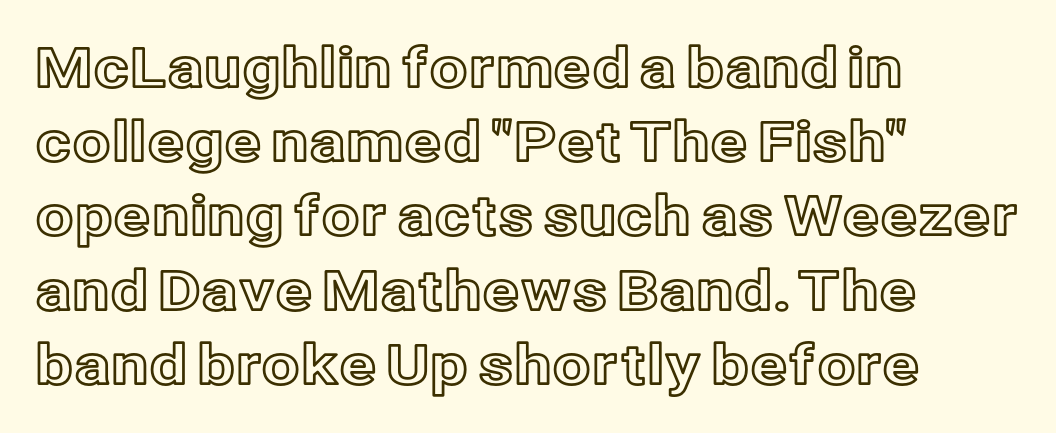
The image shows 55 px text type, upright; set left-aligned, normal line spacing (1.35x), normal letter spacing, not underlined; a medium x-height.
